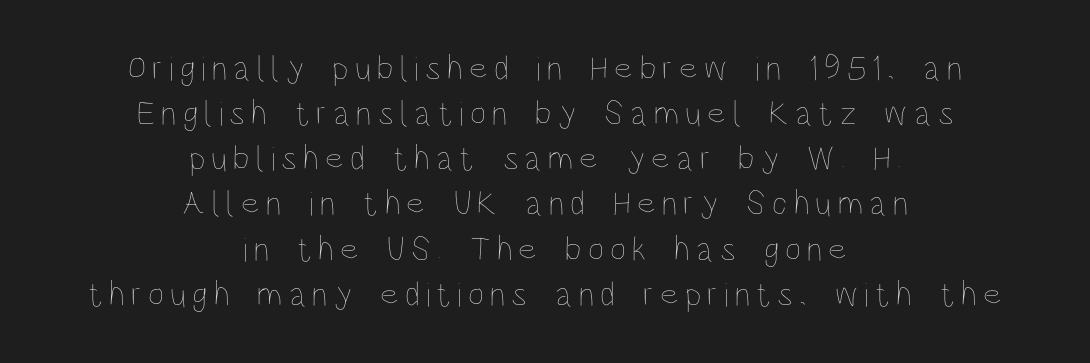
Q: Is the text bold? A: No.
Q: Is the text italic (slanted)? A: No, it is upright.
Q: Is the text underlined? A: No.
Q: How is the paragraph aligned? A: Centered.
Q: Is the spacing between lines tight, normal or loose? A: Normal.
Q: Width (condensed, normal, or wide)? A: Condensed.
Q: Stroke contrast? A: Low.
Q: x-height? A: Large.
Q: Monospaced? A: No.
